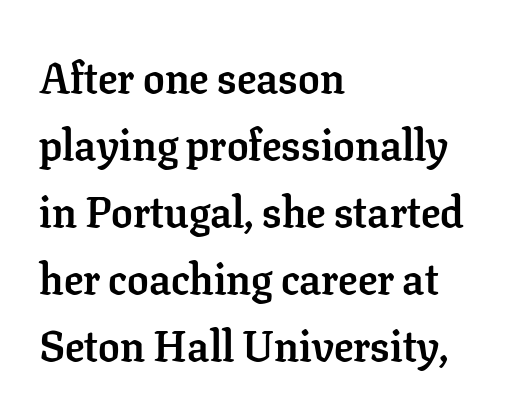
The image shows 43 px semibold serif type, upright; set left-aligned, normal line spacing (1.56x), normal letter spacing, not underlined; low stroke contrast and a medium x-height.
